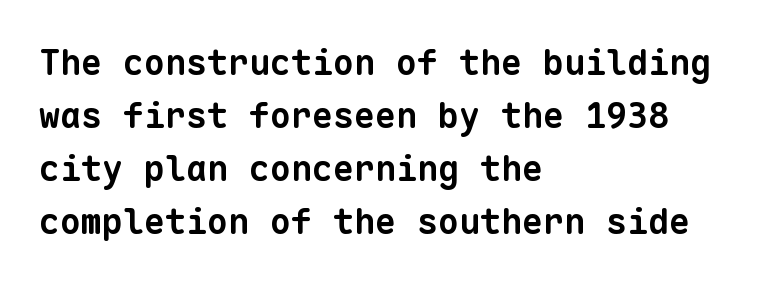
{"serif": "no", "bold": "yes", "weight": "bold", "width": "normal", "stroke_contrast": "low", "x_height": "medium", "monospaced": "yes", "underline": "no", "align": "left", "line_spacing": "normal", "line_spacing_ratio": 1.51, "letter_spacing": "normal", "letter_spacing_em": 0.0, "glyph_px": 35}
